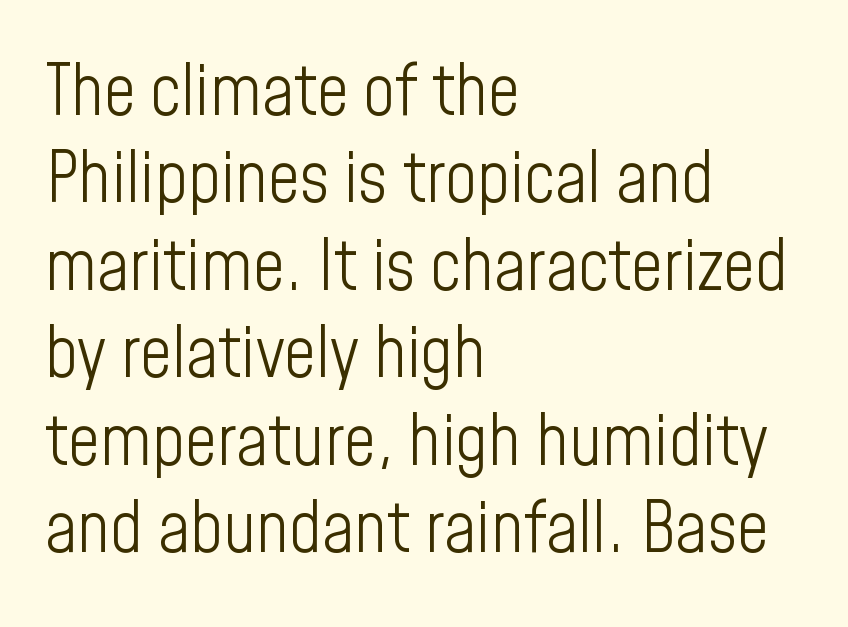
Classification — sans serif. Honestly, the letter spacing is just normal — you wouldn't notice it. The block of text has a typical density, with ordinary space between rows. This sample uses an upright cut, with every glyph sitting square on the baseline.
